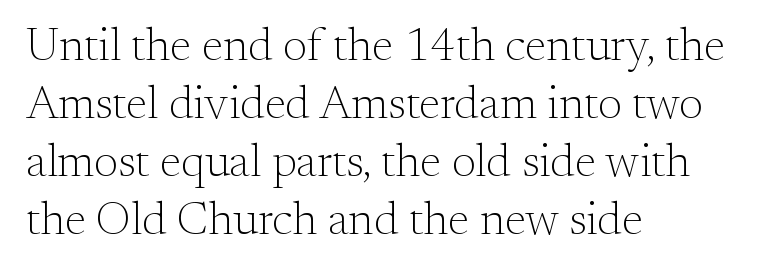
Q: Is the text bold? A: No.
Q: Is the text italic (slanted)? A: No, it is upright.
Q: Is the typeface a serif or a sans-serif typeface? A: Serif.
Q: Is the text underlined? A: No.
Q: How is the paragraph aligned? A: Left-aligned.
Q: Is the spacing between letters normal or unusually wide? A: Normal.
Q: Is the spacing between lines tight, normal or loose? A: Normal.
Q: Width (condensed, normal, or wide)? A: Normal.
Q: Stroke contrast? A: Medium.
Q: x-height? A: Small.
Q: Monospaced? A: No.
